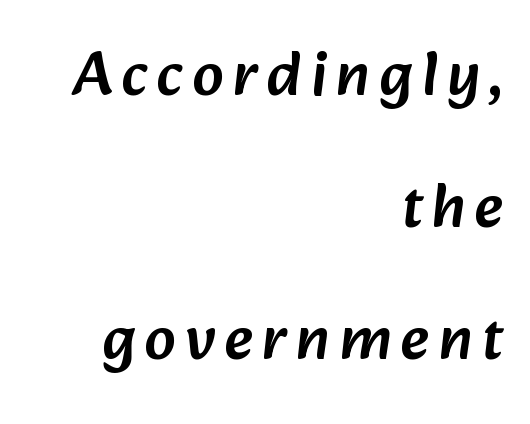
Right-aligned paragraph, ragged on the left. The lines are spread far apart with generous leading. Check under the words: just untouched page. The letters advance in unequal steps, a hallmark of proportional type. You can tell from the bare stems that sans-serif type was used.
